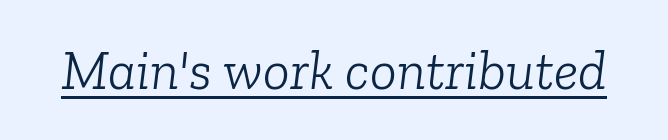
This sample uses plain, unmodified letter spacing. These lines are rendered in a variable-pitch font. This is oblique type, the kind used for emphasis or titles. The cut favours lightness, reaching ordinary text weight at its darkest.
